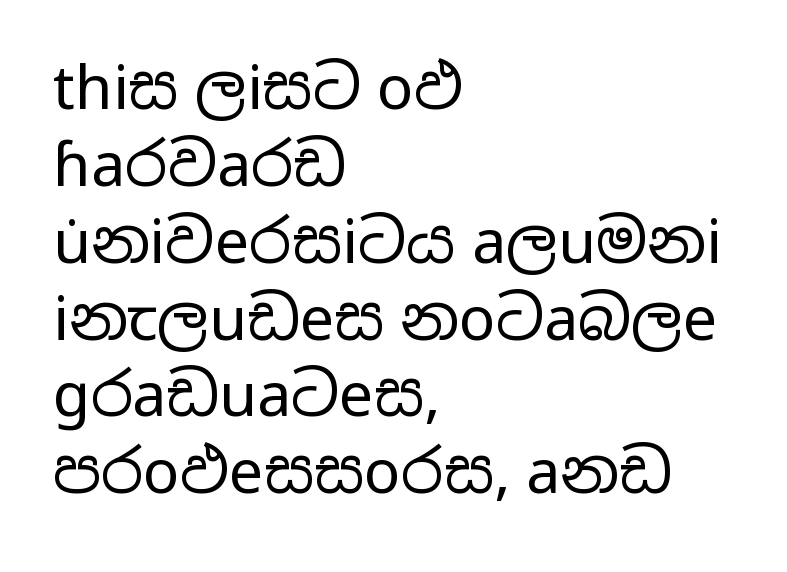
{"serif": "no", "italic": "no", "bold": "no", "weight": "regular", "width": "wide", "stroke_contrast": "low", "x_height": "medium", "monospaced": "no", "underline": "no", "align": "left", "line_spacing": "normal", "line_spacing_ratio": 1.26, "letter_spacing": "normal", "letter_spacing_em": 0.0, "glyph_px": 61}
